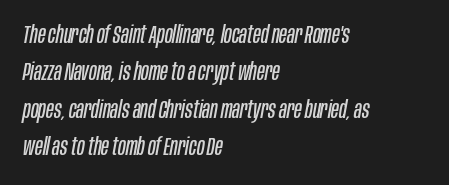
Q: Is the text bold? A: No.
Q: Is the text italic (slanted)? A: Yes, it leans right by about 10 degrees.
Q: Is the text underlined? A: No.
Q: How is the paragraph aligned? A: Left-aligned.
Q: Is the spacing between letters normal or unusually wide? A: Normal.
Q: Is the spacing between lines tight, normal or loose? A: Normal.
